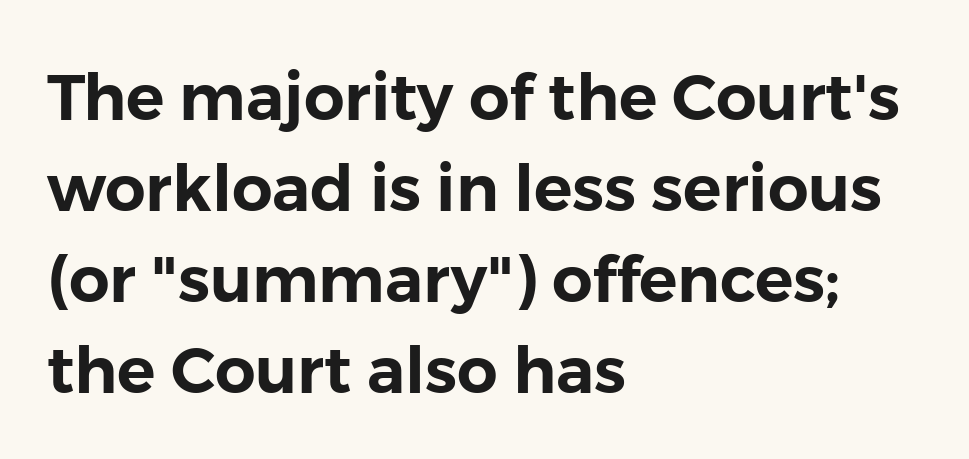
The image shows 64 px sans-serif type, upright; set left-aligned, normal line spacing (1.42x), normal letter spacing, not underlined; low stroke contrast and a medium x-height.
